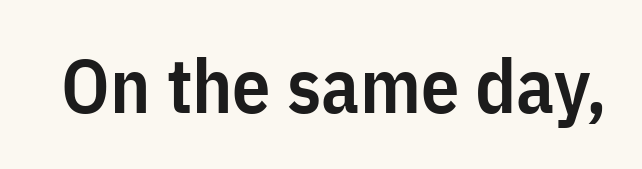
{"serif": "no", "italic": "no", "bold": "semi", "weight": "semibold", "width": "condensed", "stroke_contrast": "low", "x_height": "medium", "monospaced": "no", "underline": "no", "letter_spacing": "normal", "letter_spacing_em": 0.0, "glyph_px": 76}
